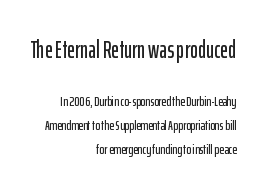
Q: Is the text italic (slanted)? A: No, it is upright.
Q: Is the text underlined? A: No.
Q: How is the paragraph aligned? A: Right-aligned.
Q: Is the spacing between letters normal or unusually wide? A: Normal.
Q: Which block of text is set in a larger size, the first (top) or the second (bottom)? A: The first (top) one.
